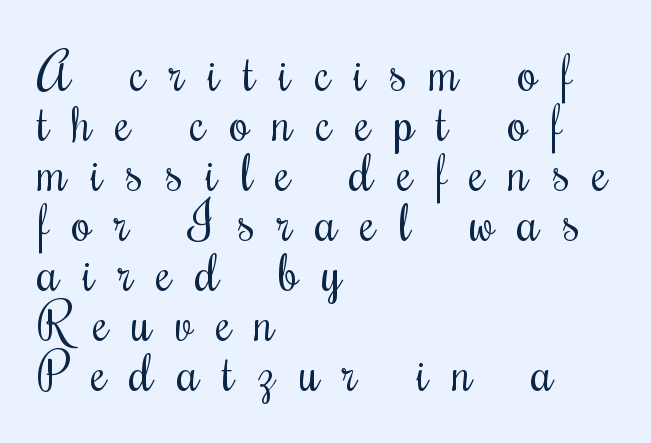
Summary of vertical rhythm: compact, with narrow interline spacing. Is this a heavy cut? Hardly; it is regular or lighter. The setting favours the left margin, as ordinary paragraphs usually do.
